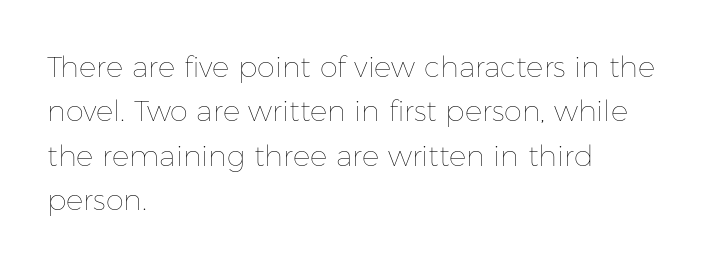
The image shows 29 px thin type, upright; set left-aligned, normal line spacing (1.53x), normal letter spacing, not underlined; low stroke contrast and a medium x-height.
